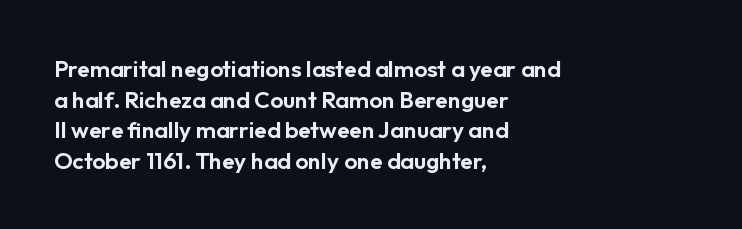
{"italic": "no", "underline": "no", "align": "left", "line_spacing": "normal", "line_spacing_ratio": 1.33, "letter_spacing": "normal", "letter_spacing_em": 0.0, "glyph_px": 23}
